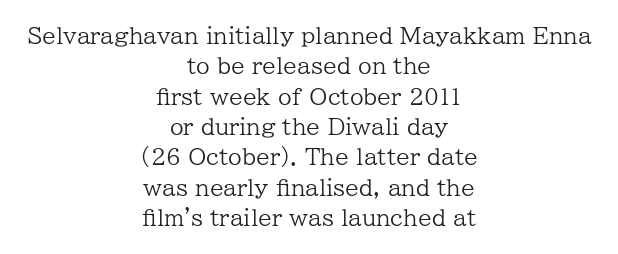
Q: Is the text bold? A: No.
Q: Is the text italic (slanted)? A: No, it is upright.
Q: Is the text underlined? A: No.
Q: How is the paragraph aligned? A: Centered.
Q: Is the spacing between letters normal or unusually wide? A: Normal.
Q: Is the spacing between lines tight, normal or loose? A: Normal.
